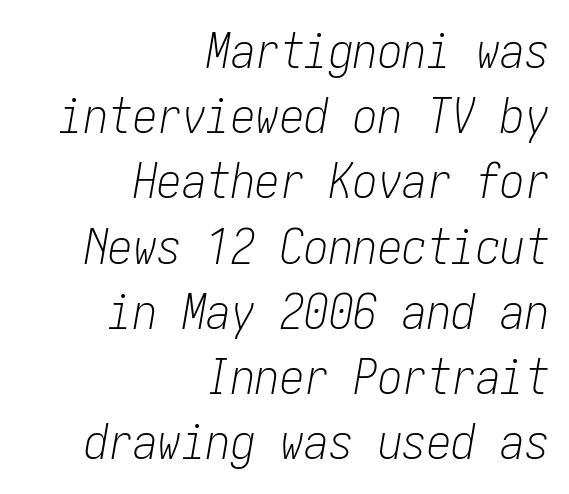
Q: Is the text bold? A: No.
Q: Is the text italic (slanted)? A: Yes, it leans right by about 10 degrees.
Q: Is the text underlined? A: No.
Q: How is the paragraph aligned? A: Right-aligned.
Q: Is the spacing between letters normal or unusually wide? A: Normal.
Q: Is the spacing between lines tight, normal or loose? A: Normal.
Q: Width (condensed, normal, or wide)? A: Condensed.
Q: Stroke contrast? A: Low.
Q: x-height? A: Medium.
